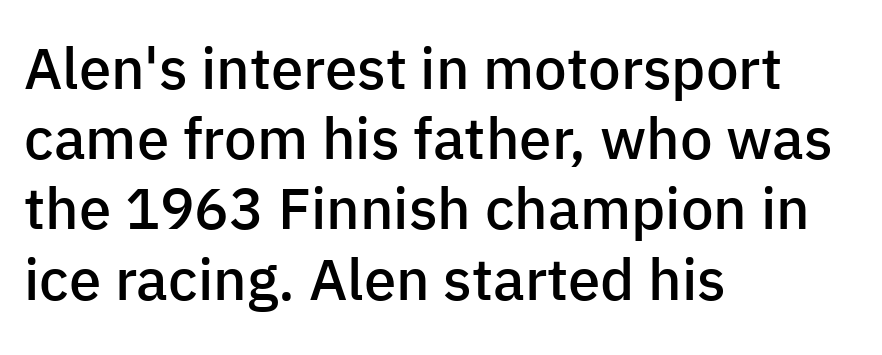
Q: Is the text bold? A: Semi-bold.
Q: Is the text italic (slanted)? A: No, it is upright.
Q: Is the typeface a serif or a sans-serif typeface? A: Sans-serif.
Q: Is the text underlined? A: No.
Q: How is the paragraph aligned? A: Left-aligned.
Q: Is the spacing between letters normal or unusually wide? A: Normal.
Q: Width (condensed, normal, or wide)? A: Normal.
Q: Stroke contrast? A: Low.
Q: x-height? A: Medium.
Q: Monospaced? A: No.
